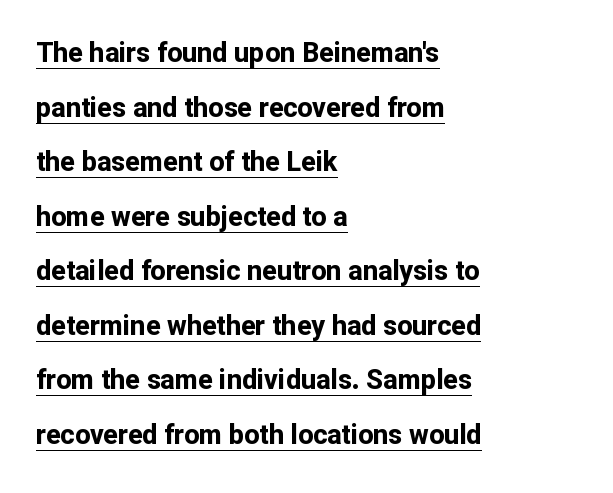
Q: Is the text bold? A: Yes.
Q: Is the text italic (slanted)? A: No, it is upright.
Q: Is the text underlined? A: Yes.
Q: How is the paragraph aligned? A: Left-aligned.
Q: Is the spacing between letters normal or unusually wide? A: Normal.
Q: Is the spacing between lines tight, normal or loose? A: Loose.
